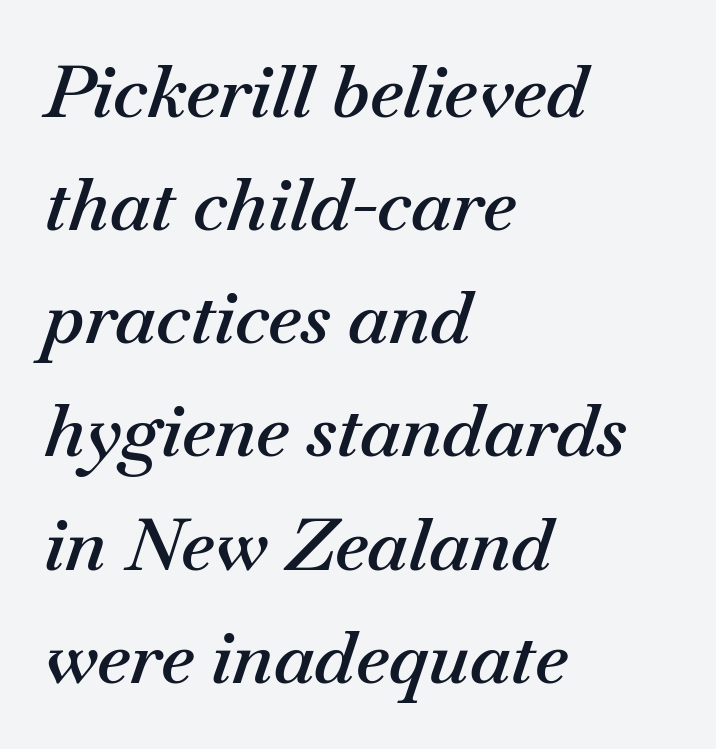
{"italic": "yes", "lean": "right", "slant_degrees": 18, "bold": "semi", "weight": "semibold", "width": "normal", "stroke_contrast": "medium", "x_height": "small", "monospaced": "no", "underline": "no", "align": "left", "line_spacing": "normal", "line_spacing_ratio": 1.55, "letter_spacing": "normal", "letter_spacing_em": 0.0, "glyph_px": 73}
